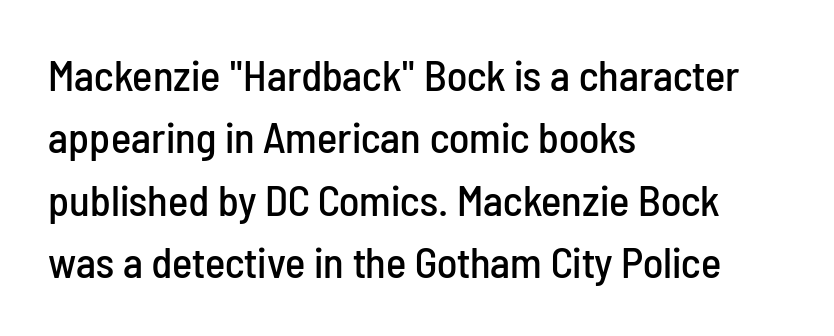
The image shows 43 px condensed sans-serif type, upright; set left-aligned, normal line spacing (1.45x), normal letter spacing, not underlined; low stroke contrast and a medium x-height.
